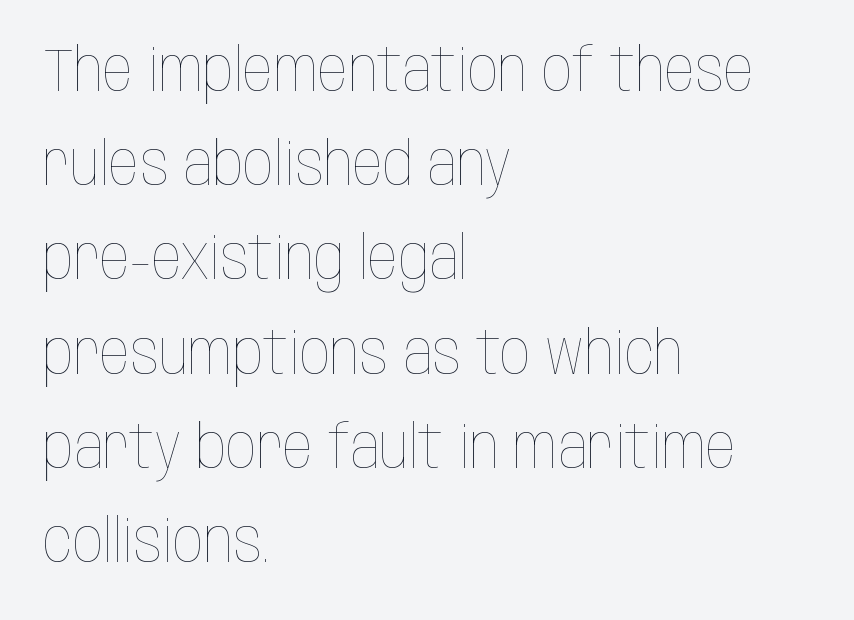
{"italic": "no", "bold": "no", "weight": "thin", "width": "condensed", "stroke_contrast": "low", "x_height": "large", "monospaced": "no", "underline": "no", "align": "left", "line_spacing": "normal", "line_spacing_ratio": 1.57, "letter_spacing": "normal", "letter_spacing_em": 0.0, "glyph_px": 60}
